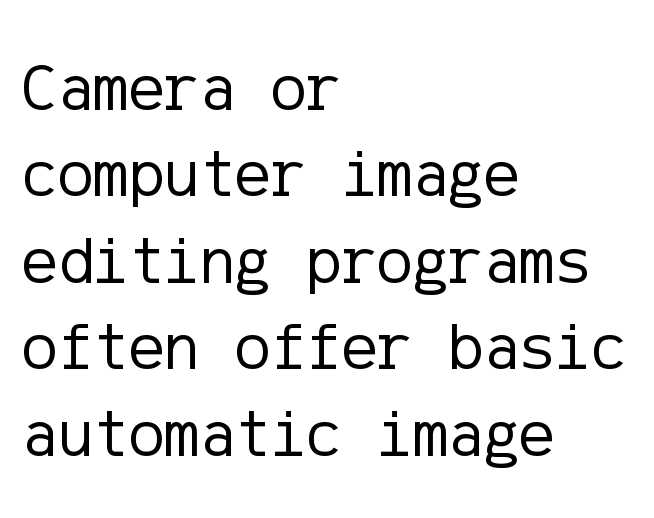
{"serif": "no", "italic": "no", "bold": "no", "weight": "regular", "width": "normal", "stroke_contrast": "low", "x_height": "medium", "underline": "no", "align": "left", "line_spacing": "normal", "line_spacing_ratio": 1.29, "letter_spacing": "normal", "letter_spacing_em": 0.0, "glyph_px": 67}
